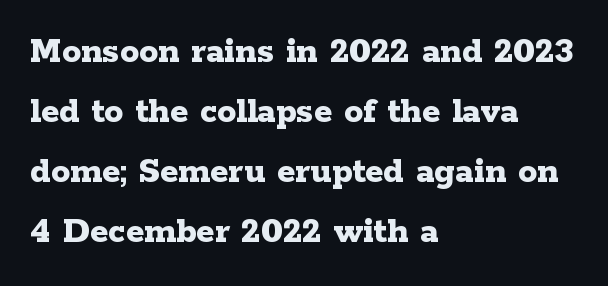
{"serif": "yes", "italic": "no", "bold": "yes", "weight": "bold", "width": "wide", "stroke_contrast": "low", "x_height": "medium", "monospaced": "no", "underline": "no", "align": "left", "line_spacing": "normal", "line_spacing_ratio": 1.58, "letter_spacing": "normal", "letter_spacing_em": 0.0, "glyph_px": 38}
